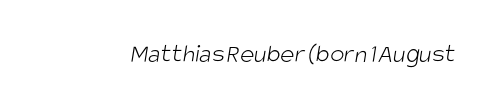
The line texture is even and compact thanks to regular tracking. Glance below the letters and you will spot only blank space. Heft: none added — not bold.
